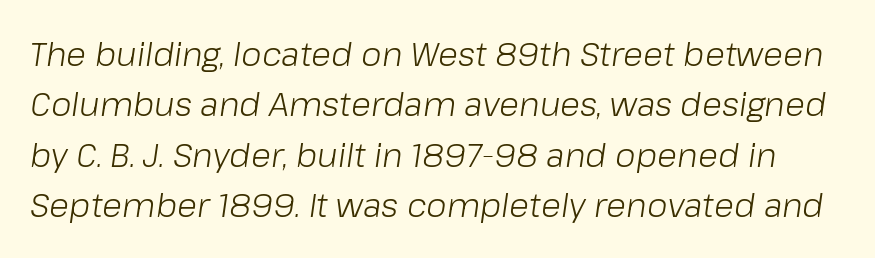
{"italic": "yes", "lean": "right", "slant_degrees": 8, "bold": "no", "weight": "light", "width": "normal", "stroke_contrast": "low", "x_height": "medium", "monospaced": "no", "underline": "no", "line_spacing": "normal", "line_spacing_ratio": 1.53, "letter_spacing": "normal", "letter_spacing_em": 0.0, "glyph_px": 33}
